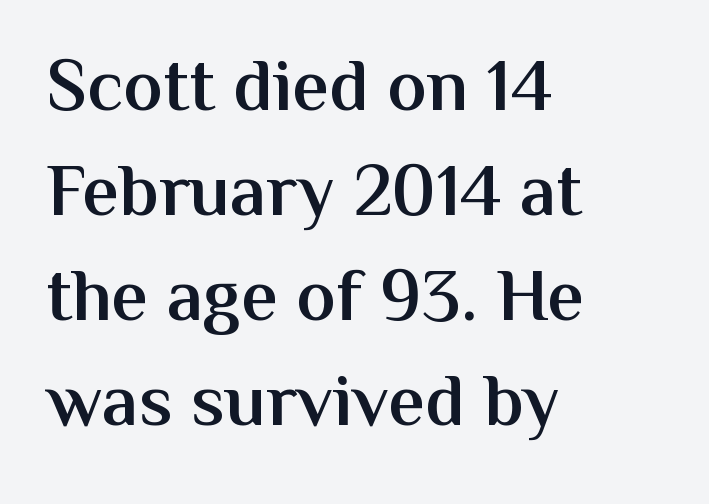
The image shows 74 px semibold sans-serif type, upright; set left-aligned, normal line spacing (1.42x), normal letter spacing, not underlined; medium stroke contrast and a medium x-height.
